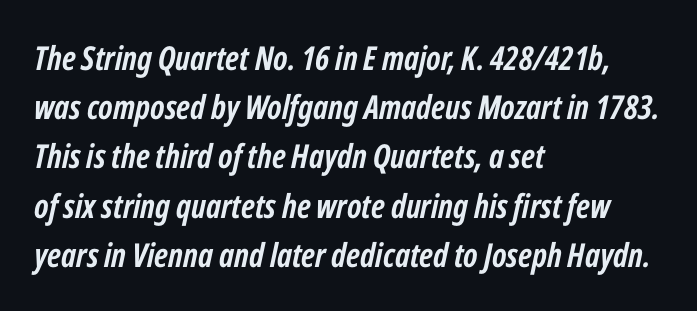
Honestly, the row spacing looks completely unremarkable. The text carries the slant typical of an italic or oblique font. Note the varied advance widths — an 'i' is clearly narrower than an 'm'. This rendering features lettering with no underline.
